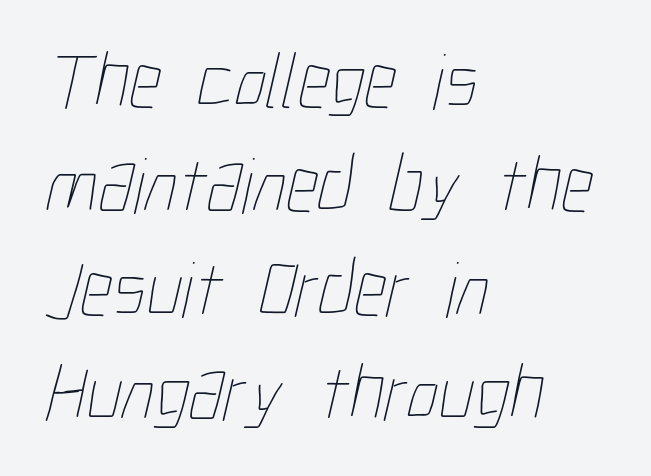
{"bold": "no", "weight": "thin", "width": "condensed", "stroke_contrast": "low", "x_height": "medium", "monospaced": "no", "underline": "no", "align": "left", "line_spacing": "normal", "line_spacing_ratio": 1.3, "letter_spacing": "normal", "letter_spacing_em": 0.0, "glyph_px": 80}
